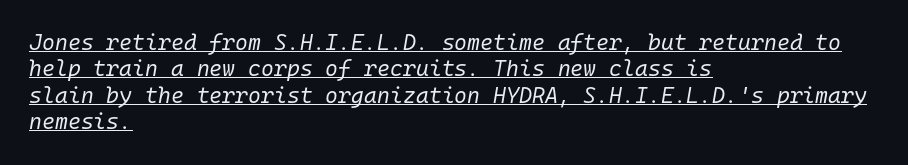
{"italic": "yes", "lean": "right", "slant_degrees": 10, "bold": "no", "underline": "yes", "align": "left", "line_spacing_ratio": 1.2, "letter_spacing": "normal", "letter_spacing_em": 0.0, "glyph_px": 22}
